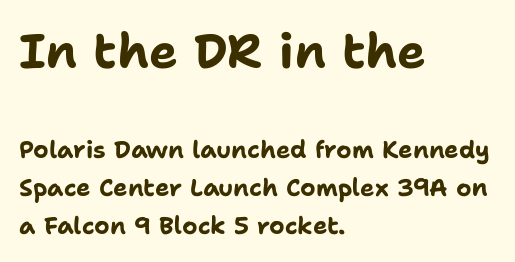
Q: Is the text bold? A: Yes.
Q: Is the text italic (slanted)? A: No, it is upright.
Q: Is the typeface a serif or a sans-serif typeface? A: Sans-serif.
Q: Is the text underlined? A: No.
Q: How is the paragraph aligned? A: Left-aligned.
Q: Is the spacing between letters normal or unusually wide? A: Normal.
Q: Is the spacing between lines tight, normal or loose? A: Normal.
Q: Which block of text is set in a larger size, the first (top) or the second (bottom)? A: The first (top) one.
Q: Width (condensed, normal, or wide)? A: Normal.
Q: Stroke contrast? A: Low.
Q: x-height? A: Medium.
Q: Monospaced? A: No.
